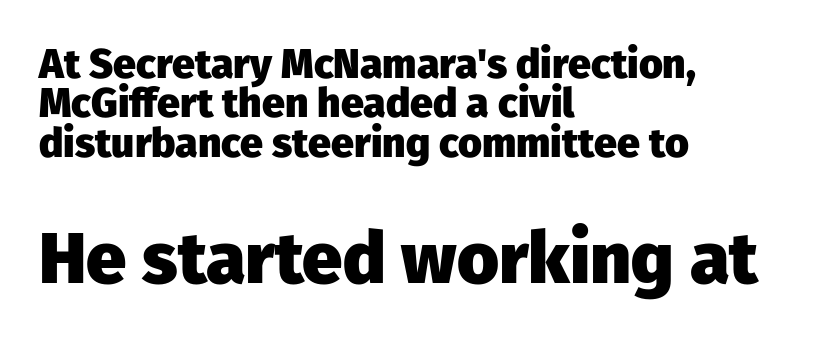
The image shows 72 px heavy sans-serif type, upright; set left-aligned, tight line spacing (0.96x), normal letter spacing, not underlined; the second (bottom) block is 1.76x larger; low stroke contrast and a medium x-height.
